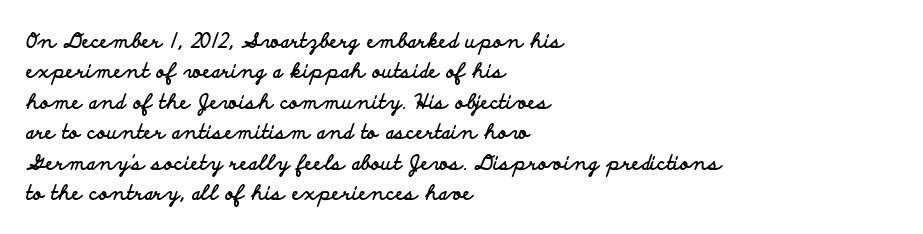
Q: Is the text bold? A: Yes.
Q: Is the text italic (slanted)? A: Yes.
Q: Is the text underlined? A: No.
Q: How is the paragraph aligned? A: Left-aligned.
Q: Is the spacing between letters normal or unusually wide? A: Normal.
Q: Is the spacing between lines tight, normal or loose? A: Normal.
